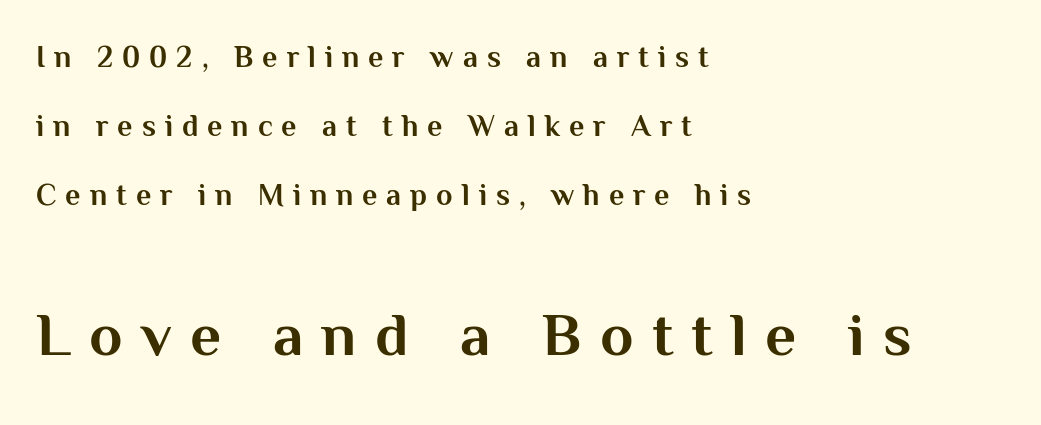
Q: Is the text bold? A: Yes.
Q: Is the text italic (slanted)? A: No, it is upright.
Q: Is the typeface a serif or a sans-serif typeface? A: Sans-serif.
Q: Is the text underlined? A: No.
Q: How is the paragraph aligned? A: Left-aligned.
Q: Is the spacing between letters normal or unusually wide? A: Unusually wide.
Q: Is the spacing between lines tight, normal or loose? A: Loose.
Q: Which block of text is set in a larger size, the first (top) or the second (bottom)? A: The second (bottom) one.
Q: Width (condensed, normal, or wide)? A: Normal.
Q: Stroke contrast? A: Medium.
Q: x-height? A: Medium.
Q: Monospaced? A: No.
